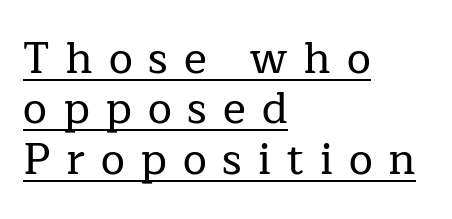
{"serif": "yes", "italic": "no", "width": "normal", "stroke_contrast": "low", "x_height": "medium", "monospaced": "no", "underline": "yes", "align": "left", "line_spacing_ratio": 1.17, "letter_spacing": "wide", "letter_spacing_em": 0.37, "glyph_px": 43}
